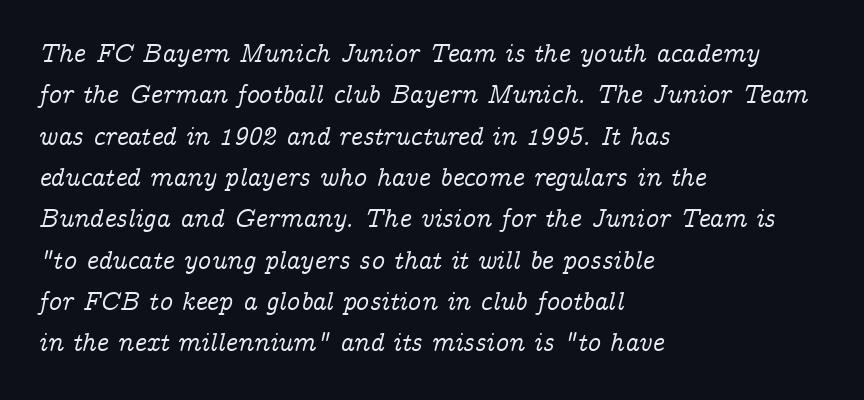
{"italic": "yes", "lean": "right", "slant_degrees": 14, "underline": "no", "align": "left", "line_spacing": "normal", "line_spacing_ratio": 1.59, "letter_spacing": "normal", "letter_spacing_em": 0.0, "glyph_px": 26}
